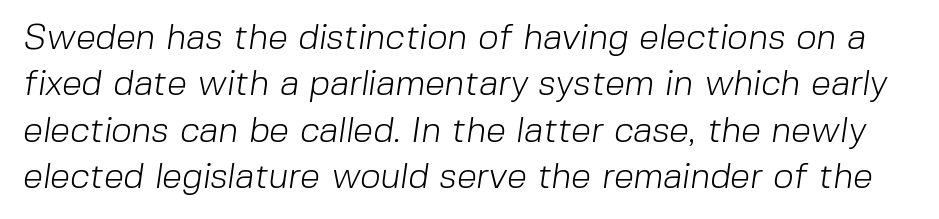
Q: Is the text bold? A: No.
Q: Is the typeface a serif or a sans-serif typeface? A: Sans-serif.
Q: Is the text underlined? A: No.
Q: Is the spacing between letters normal or unusually wide? A: Normal.
Q: Is the spacing between lines tight, normal or loose? A: Normal.
Q: Width (condensed, normal, or wide)? A: Normal.
Q: Stroke contrast? A: Low.
Q: x-height? A: Medium.
Q: Monospaced? A: No.
